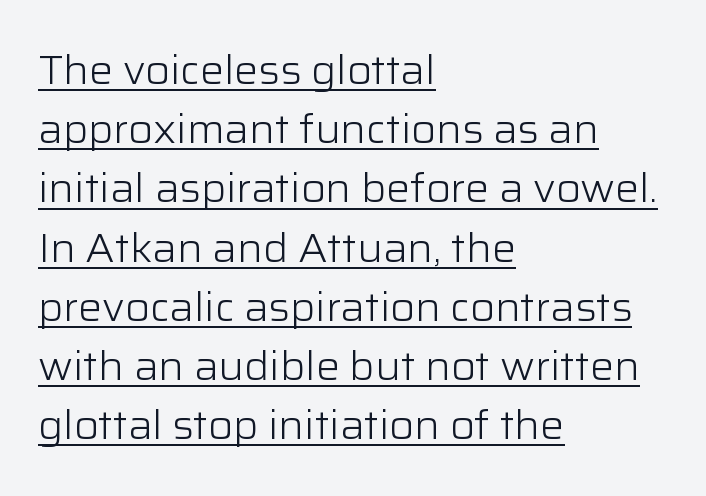
Q: Is the text bold? A: No.
Q: Is the text italic (slanted)? A: No, it is upright.
Q: Is the typeface a serif or a sans-serif typeface? A: Sans-serif.
Q: Is the text underlined? A: Yes.
Q: How is the paragraph aligned? A: Left-aligned.
Q: Is the spacing between letters normal or unusually wide? A: Normal.
Q: Is the spacing between lines tight, normal or loose? A: Normal.
Q: Width (condensed, normal, or wide)? A: Normal.
Q: Stroke contrast? A: Low.
Q: x-height? A: Medium.
Q: Monospaced? A: No.
